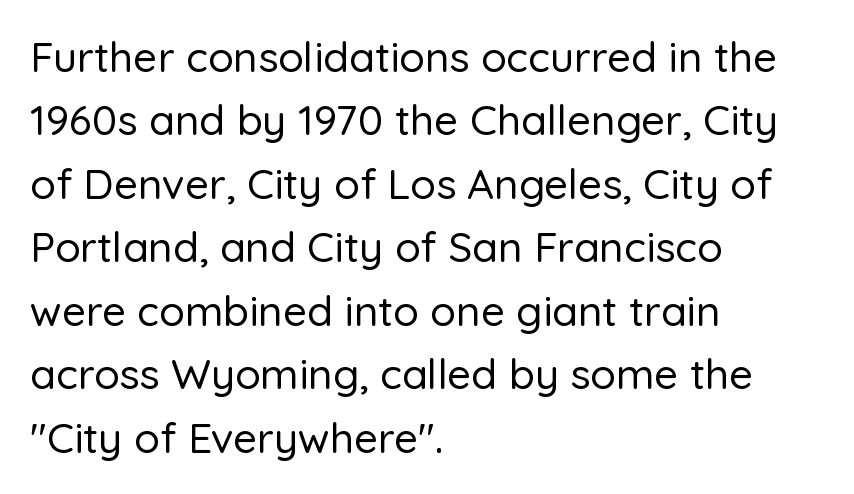
Q: Is the text italic (slanted)? A: No, it is upright.
Q: Is the typeface a serif or a sans-serif typeface? A: Sans-serif.
Q: Is the text underlined? A: No.
Q: How is the paragraph aligned? A: Left-aligned.
Q: Is the spacing between letters normal or unusually wide? A: Normal.
Q: Is the spacing between lines tight, normal or loose? A: Normal.
Q: Width (condensed, normal, or wide)? A: Normal.
Q: Stroke contrast? A: Low.
Q: x-height? A: Medium.
Q: Monospaced? A: No.
